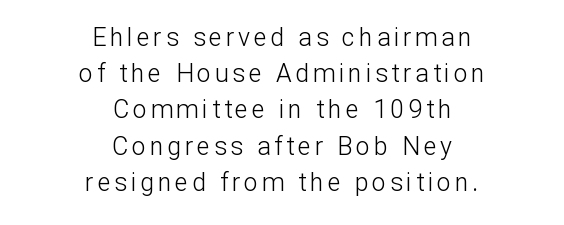
Q: Is the text bold? A: No.
Q: Is the text italic (slanted)? A: No, it is upright.
Q: Is the text underlined? A: No.
Q: How is the paragraph aligned? A: Centered.
Q: Is the spacing between lines tight, normal or loose? A: Normal.
